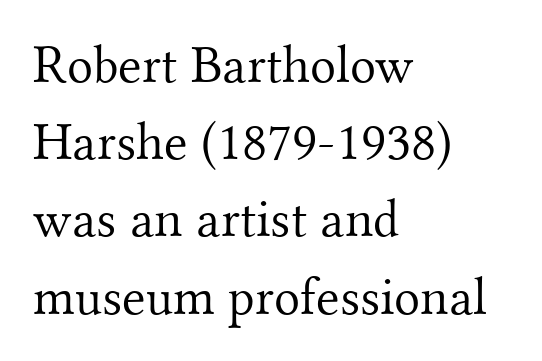
Q: Is the text bold? A: No.
Q: Is the text italic (slanted)? A: No, it is upright.
Q: Is the typeface a serif or a sans-serif typeface? A: Serif.
Q: Is the text underlined? A: No.
Q: How is the paragraph aligned? A: Left-aligned.
Q: Is the spacing between letters normal or unusually wide? A: Normal.
Q: Is the spacing between lines tight, normal or loose? A: Normal.
Q: Width (condensed, normal, or wide)? A: Normal.
Q: Stroke contrast? A: Medium.
Q: x-height? A: Small.
Q: Monospaced? A: No.
